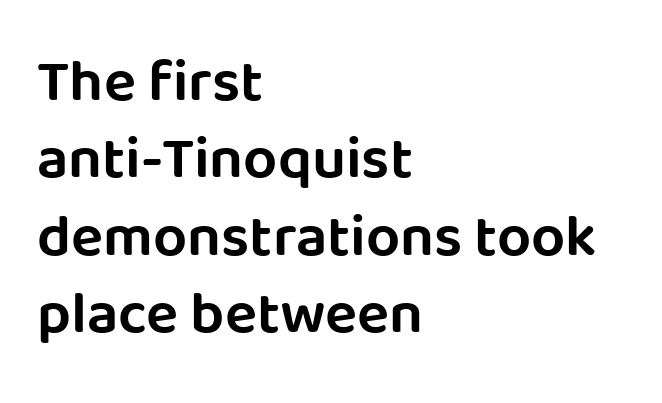
Q: Is the text italic (slanted)? A: No, it is upright.
Q: Is the typeface a serif or a sans-serif typeface? A: Sans-serif.
Q: Is the text underlined? A: No.
Q: How is the paragraph aligned? A: Left-aligned.
Q: Is the spacing between letters normal or unusually wide? A: Normal.
Q: Is the spacing between lines tight, normal or loose? A: Normal.
Q: Width (condensed, normal, or wide)? A: Normal.
Q: Stroke contrast? A: Low.
Q: x-height? A: Large.
Q: Monospaced? A: No.
